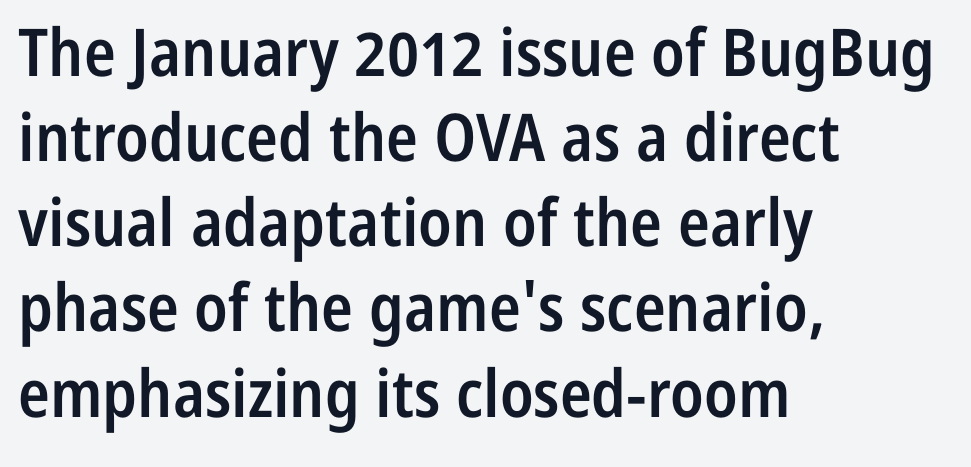
{"serif": "no", "italic": "no", "bold": "semi", "weight": "semibold", "width": "condensed", "stroke_contrast": "low", "x_height": "medium", "monospaced": "no", "underline": "no", "align": "left", "line_spacing": "normal", "line_spacing_ratio": 1.29, "letter_spacing": "normal", "letter_spacing_em": 0.0, "glyph_px": 66}
